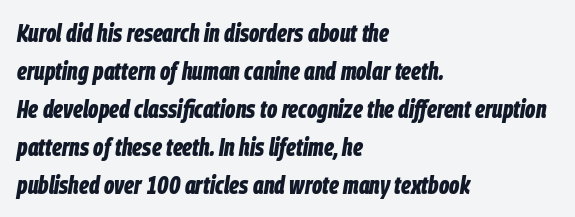
Q: Is the text bold? A: Yes.
Q: Is the text italic (slanted)? A: Yes, it leans right by about 9 degrees.
Q: Is the text underlined? A: No.
Q: How is the paragraph aligned? A: Left-aligned.
Q: Is the spacing between letters normal or unusually wide? A: Normal.
Q: Is the spacing between lines tight, normal or loose? A: Normal.
